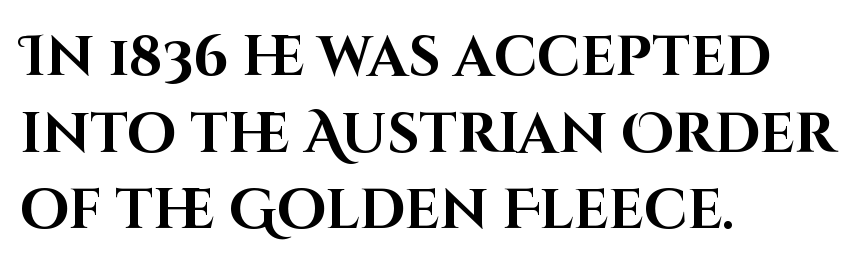
The image shows 56 px bold sans-serif type, upright; set left-aligned, normal line spacing (1.37x), normal letter spacing, not underlined; high stroke contrast and a large x-height.
